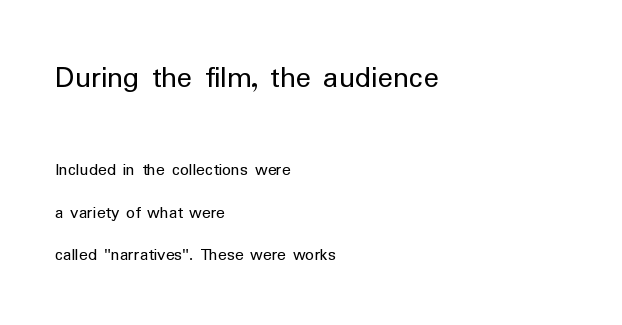
Italic: no, the glyphs are upright roman. Compared with a centered layout, this one pins lines to the left instead. Caption: standard tracking, unaltered. How would I describe the line gaps? Wide and relaxed. Note: larger setting up top, smaller setting below. Quick note: underline off.
